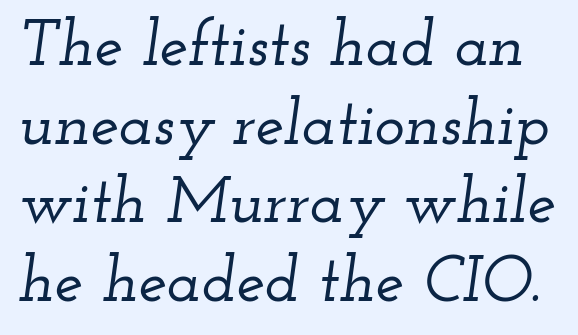
Honestly, the letter spacing is just normal — you wouldn't notice it. The space directly below the letters is spotless. Slant detected: the letters are inclined. Look at the bottom of the vertical strokes: they flare into serifs here. Spacing verdict: proportional, widths tailored to each character.
